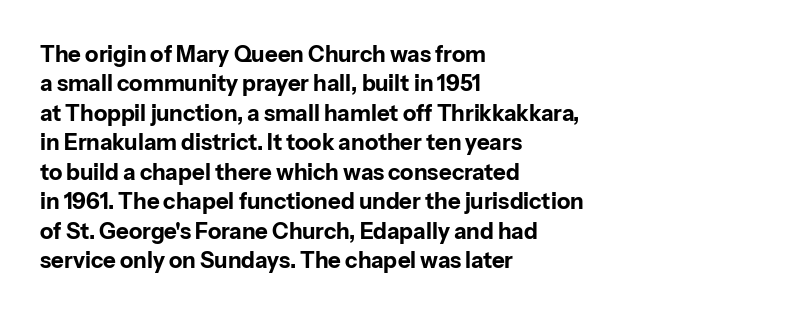
Q: Is the text bold? A: Yes.
Q: Is the text italic (slanted)? A: No, it is upright.
Q: Is the text underlined? A: No.
Q: How is the paragraph aligned? A: Left-aligned.
Q: Is the spacing between letters normal or unusually wide? A: Normal.
Q: Is the spacing between lines tight, normal or loose? A: Normal.
